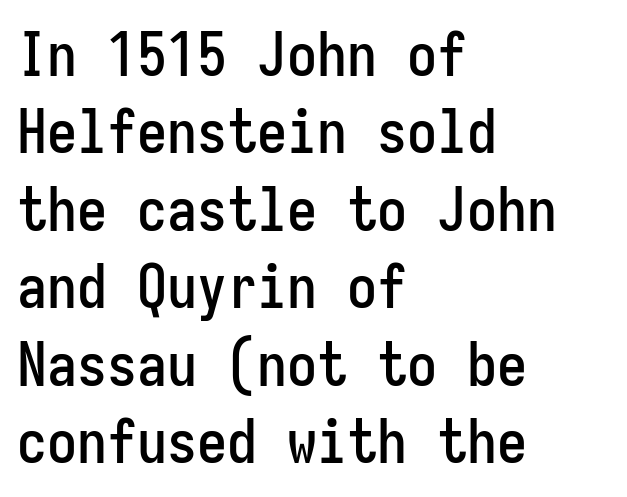
These lines stack with their left ends in a neat column. Nobody drew a line under any word here. Vertical strokes here are truly vertical. Nothing unusual about the tracking: characters are spaced as the font intends. Note the uniform advance width — an 'i' takes as much space as an 'm'.
